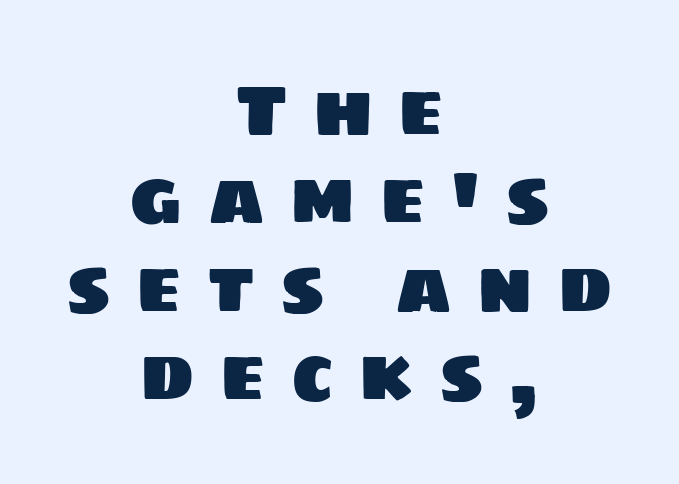
Q: Is the typeface a serif or a sans-serif typeface? A: Sans-serif.
Q: Is the text underlined? A: No.
Q: How is the paragraph aligned? A: Centered.
Q: Is the spacing between letters normal or unusually wide? A: Unusually wide.
Q: Width (condensed, normal, or wide)? A: Normal.
Q: Stroke contrast? A: Low.
Q: x-height? A: Large.
Q: Monospaced? A: No.
